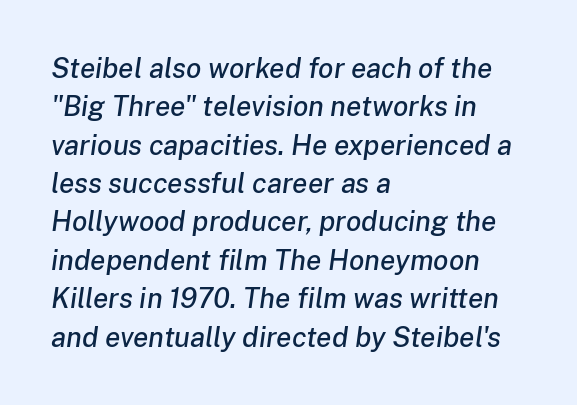
Horizontally, the lines are justified to the leading edge only. Note the varied advance widths — an 'i' is clearly narrower than an 'm'. Would a proofreader flag this as italicized? Yes. In terms of leading, this rendering sits right in the middle. Words appear dense and cohesive because spacing is normal. The strip under each line holds only bare page.
